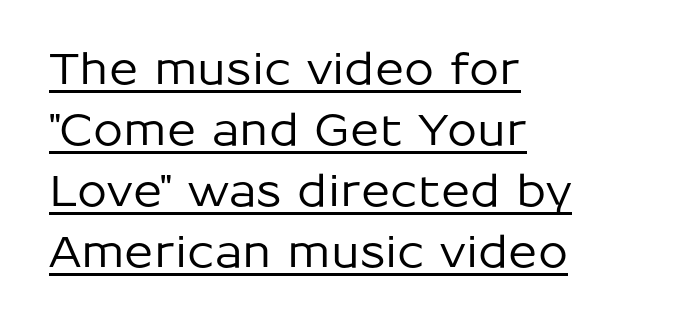
Note the varied advance widths — an 'i' is clearly narrower than an 'm'. Every row of glyphs begins at an identical x-position on the left. This rendering features underlined lettering. When letters stand straight like this, we call the style roman or upright. Each letter's strokes conclude bluntly, with no projecting serifs. Leading matches the norm, producing a regular column.
